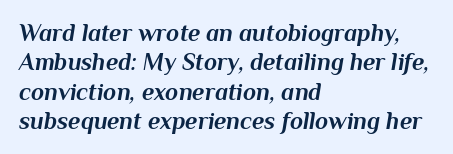
Slanted lettering throughout. Does extra space separate the letters? No, they use regular spacing. Is the block centered? No — it sits flush against the left margin. Nobody drew a line under any word here. Does the weight exceed regular? Yes, all the way to bold.
